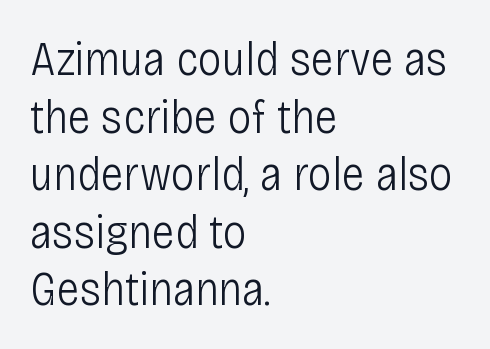
The image shows 48 px light, condensed sans-serif type, upright; set left-aligned, line spacing 1.2x, normal letter spacing, not underlined; low stroke contrast and a large x-height.
